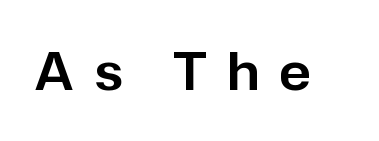
{"serif": "no", "italic": "no", "width": "normal", "stroke_contrast": "low", "x_height": "medium", "monospaced": "no", "underline": "no", "letter_spacing": "wide", "letter_spacing_em": 0.4, "glyph_px": 51}
